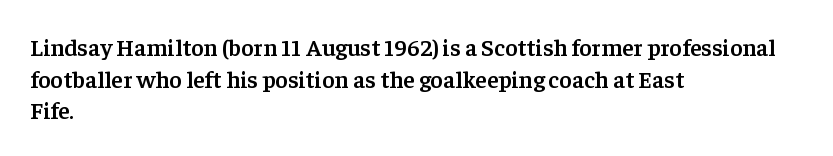
{"italic": "no", "bold": "semi", "underline": "no", "align": "left", "line_spacing": "normal", "line_spacing_ratio": 1.32, "letter_spacing": "normal", "letter_spacing_em": 0.0, "glyph_px": 24}
